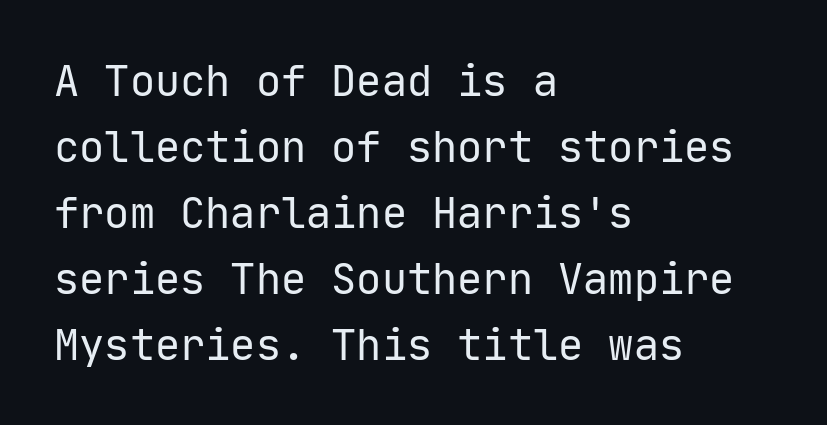
The image shows 42 px regular-weight sans-serif type, upright, monospaced; set left-aligned, normal line spacing (1.57x), normal letter spacing, not underlined; low stroke contrast and a medium x-height.
